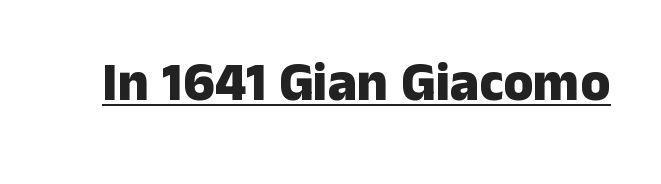
The passage shown is underscored from start to finish. The typesetting leans heavy: a genuine bold. Honestly, the letter spacing is just normal — you wouldn't notice it. Is there any slant? The stems are plumb.
